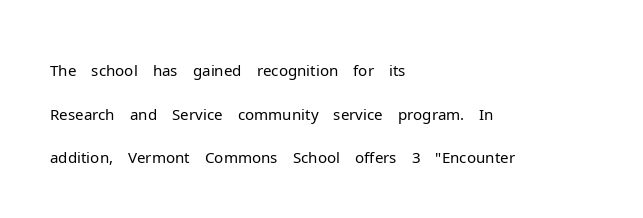
Q: Is the text bold? A: No.
Q: Is the text italic (slanted)? A: No, it is upright.
Q: Is the typeface a serif or a sans-serif typeface? A: Sans-serif.
Q: Is the text underlined? A: No.
Q: How is the paragraph aligned? A: Left-aligned.
Q: Is the spacing between letters normal or unusually wide? A: Normal.
Q: Is the spacing between lines tight, normal or loose? A: Normal.
Q: Width (condensed, normal, or wide)? A: Normal.
Q: Stroke contrast? A: Low.
Q: x-height? A: Medium.
Q: Monospaced? A: No.
